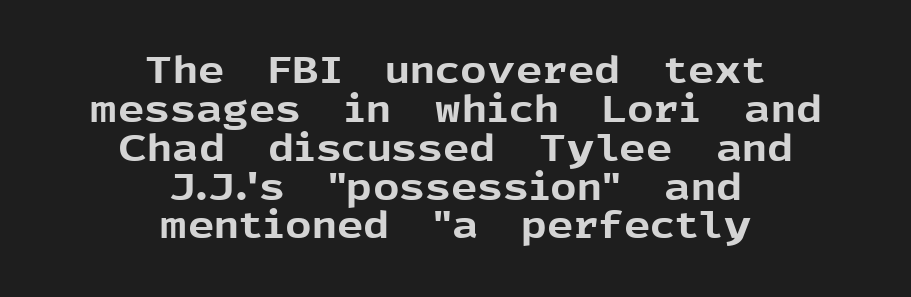
{"serif": "no", "italic": "no", "bold": "yes", "weight": "bold", "width": "normal", "x_height": "medium", "monospaced": "no", "underline": "no", "align": "center", "line_spacing": "tight", "line_spacing_ratio": 1.05, "letter_spacing": "normal", "letter_spacing_em": 0.0, "glyph_px": 37}
